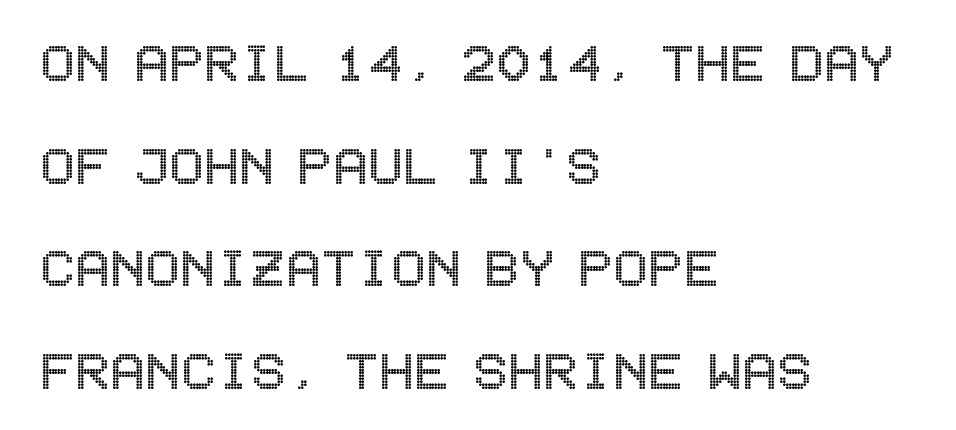
The image shows 65 px condensed type, upright; set left-aligned, normal line spacing (1.58x), normal letter spacing, not underlined; a large x-height.
